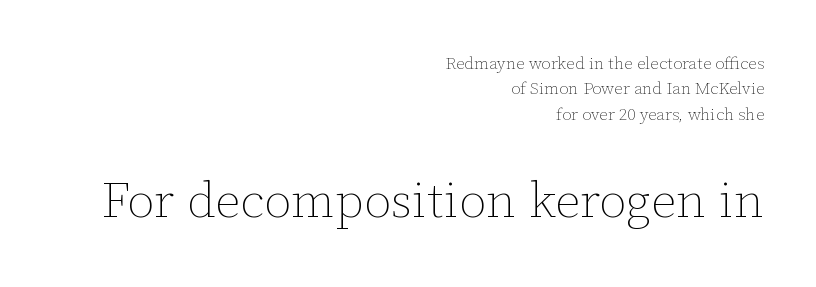
The image shows 50 px thin type, upright; set right-aligned, normal line spacing (1.5x), normal letter spacing, not underlined; the second (bottom) block is 2.94x larger; low stroke contrast and a medium x-height.
